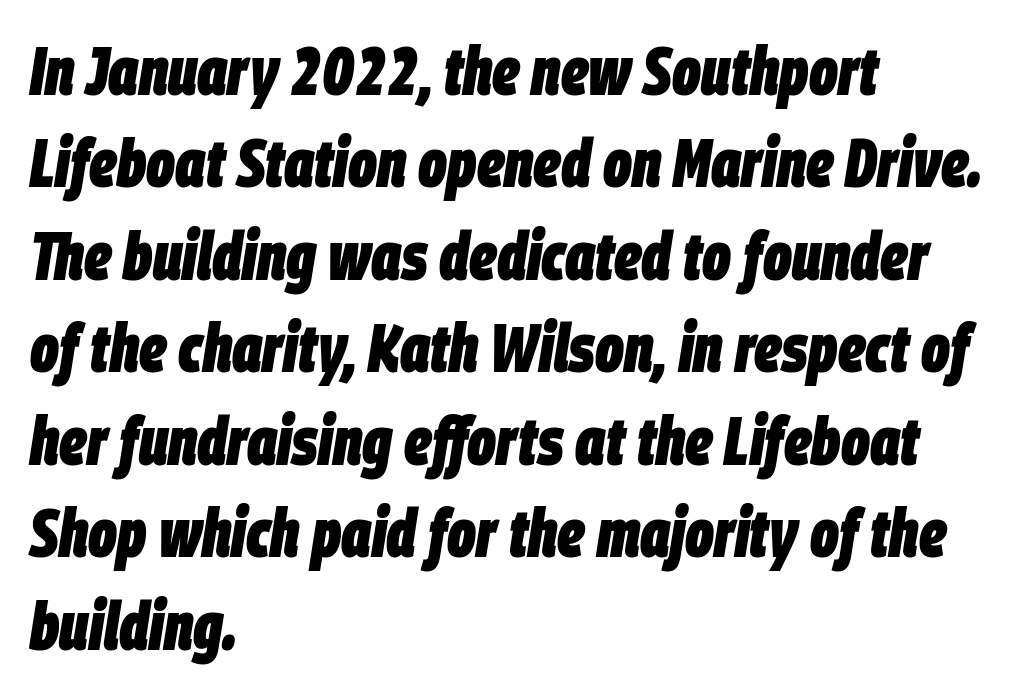
A typesetter would mark this as italic. The rag falls on the right side of this text block. Proportional: the letters do not fall into vertical columns. The rendering keeps characters at their native spacing.
